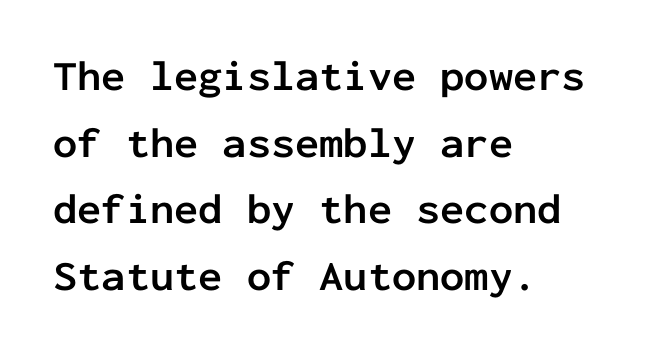
{"serif": "no", "italic": "no", "bold": "yes", "weight": "semibold", "width": "normal", "stroke_contrast": "low", "x_height": "medium", "monospaced": "yes", "underline": "no", "align": "left", "line_spacing": "normal", "line_spacing_ratio": 1.55, "letter_spacing": "normal", "letter_spacing_em": 0.0, "glyph_px": 43}
